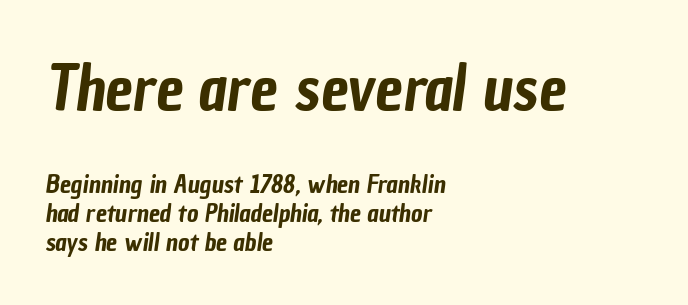
The image shows 62 px condensed sans-serif type; set left-aligned, line spacing 1.16x, normal letter spacing, not underlined; the first (top) block is 2.48x larger; low stroke contrast and a medium x-height.
